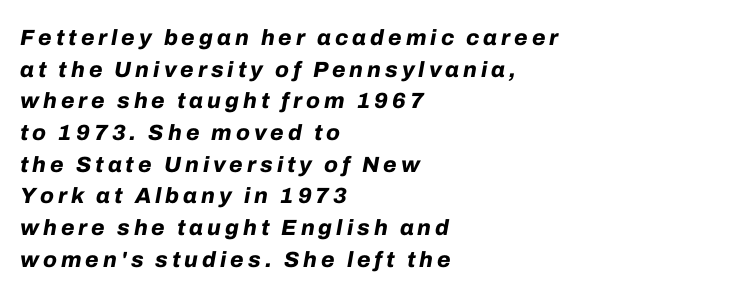
Beneath every word, the page is bare. What weight is shown? A full bold with thick strokes. Slant detected: the letters are inclined. A normal amount of white space separates one row of letters from the next.
